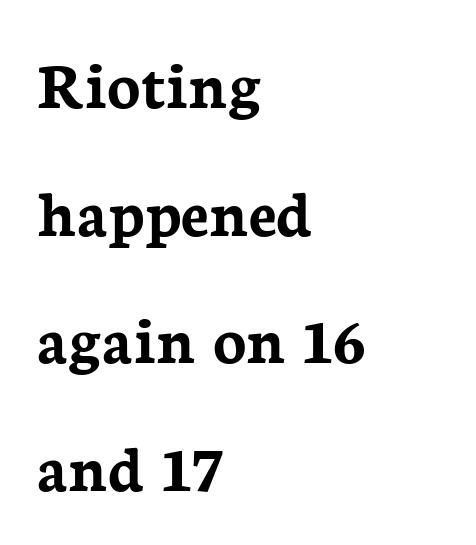
Q: Is the text bold? A: Yes.
Q: Is the text italic (slanted)? A: No, it is upright.
Q: Is the typeface a serif or a sans-serif typeface? A: Serif.
Q: Is the text underlined? A: No.
Q: How is the paragraph aligned? A: Left-aligned.
Q: Is the spacing between letters normal or unusually wide? A: Normal.
Q: Width (condensed, normal, or wide)? A: Normal.
Q: Stroke contrast? A: Low.
Q: x-height? A: Medium.
Q: Monospaced? A: No.
